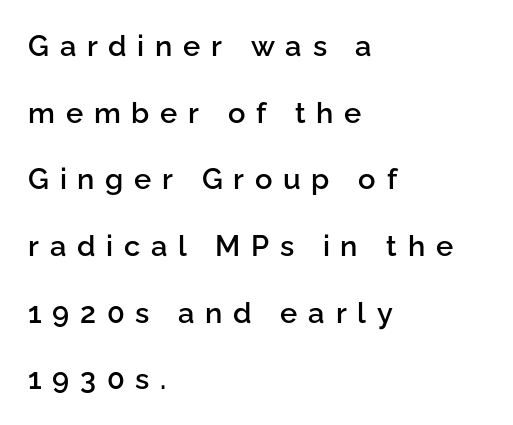
The image shows 29 px semibold sans-serif type, upright; set left-aligned, loose line spacing (2.3x), unusually wide letter spacing (+0.37 em), not underlined; low stroke contrast and a medium x-height.
